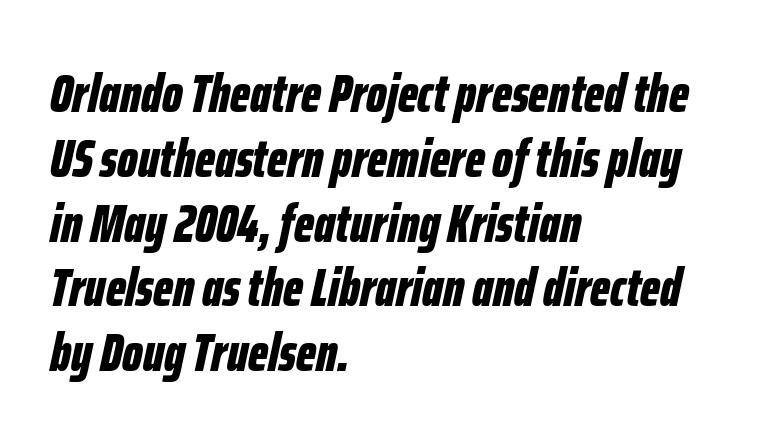
Q: Is the text bold? A: Yes.
Q: Is the text italic (slanted)? A: Yes, it leans right by about 12 degrees.
Q: Is the text underlined? A: No.
Q: How is the paragraph aligned? A: Left-aligned.
Q: Is the spacing between letters normal or unusually wide? A: Normal.
Q: Width (condensed, normal, or wide)? A: Condensed.
Q: Stroke contrast? A: Low.
Q: x-height? A: Medium.
Q: Monospaced? A: No.
